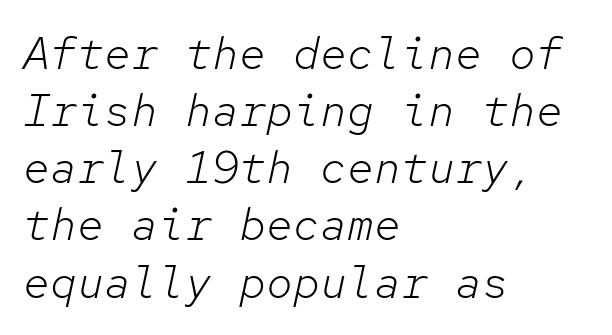
{"italic": "yes", "lean": "right", "slant_degrees": 12, "bold": "no", "weight": "light", "width": "normal", "stroke_contrast": "low", "x_height": "medium", "monospaced": "yes", "underline": "no", "align": "left", "line_spacing": "normal", "line_spacing_ratio": 1.27, "letter_spacing": "normal", "letter_spacing_em": 0.0, "glyph_px": 45}
